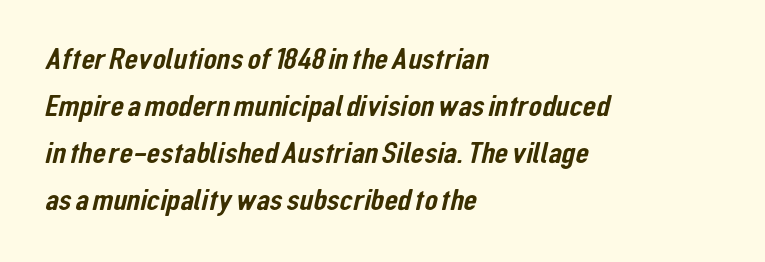
Nobody drew a line under any word here. The rendering uses natural spacing where letterforms have individual widths. All the whitespace from short lines collects on the right. The designer left line spacing at the default.
